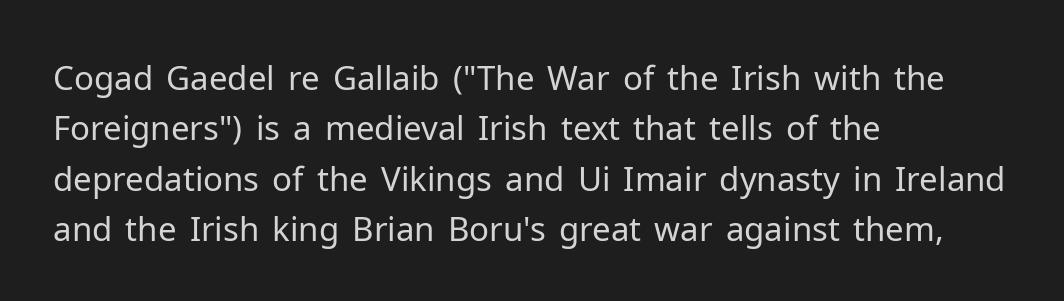
Q: Is the text bold? A: No.
Q: Is the text italic (slanted)? A: No, it is upright.
Q: Is the typeface a serif or a sans-serif typeface? A: Sans-serif.
Q: Is the text underlined? A: No.
Q: How is the paragraph aligned? A: Left-aligned.
Q: Is the spacing between letters normal or unusually wide? A: Normal.
Q: Is the spacing between lines tight, normal or loose? A: Normal.
Q: Width (condensed, normal, or wide)? A: Normal.
Q: Stroke contrast? A: Low.
Q: x-height? A: Medium.
Q: Monospaced? A: No.
